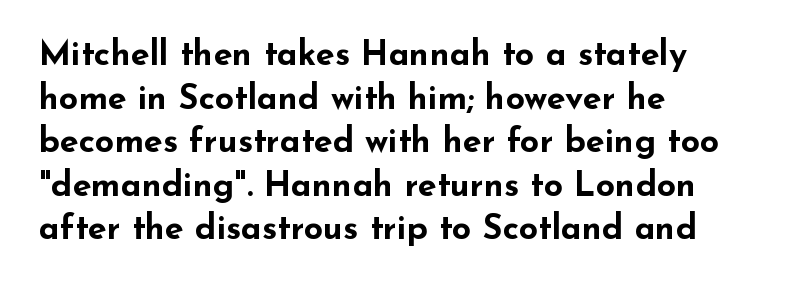
{"serif": "no", "italic": "no", "bold": "yes", "weight": "bold", "width": "wide", "stroke_contrast": "low", "x_height": "small", "monospaced": "no", "underline": "no", "align": "left", "line_spacing": "normal", "line_spacing_ratio": 1.28, "letter_spacing": "normal", "letter_spacing_em": 0.0, "glyph_px": 34}
